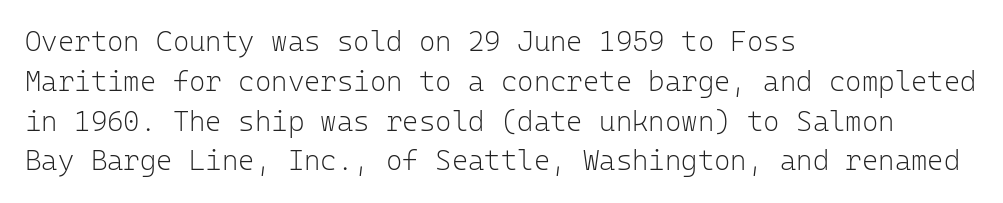
Q: Is the text bold? A: No.
Q: Is the text italic (slanted)? A: No, it is upright.
Q: Is the typeface a serif or a sans-serif typeface? A: Sans-serif.
Q: Is the text underlined? A: No.
Q: How is the paragraph aligned? A: Left-aligned.
Q: Is the spacing between letters normal or unusually wide? A: Normal.
Q: Is the spacing between lines tight, normal or loose? A: Normal.
Q: Width (condensed, normal, or wide)? A: Normal.
Q: Stroke contrast? A: Low.
Q: x-height? A: Medium.
Q: Monospaced? A: Yes.
